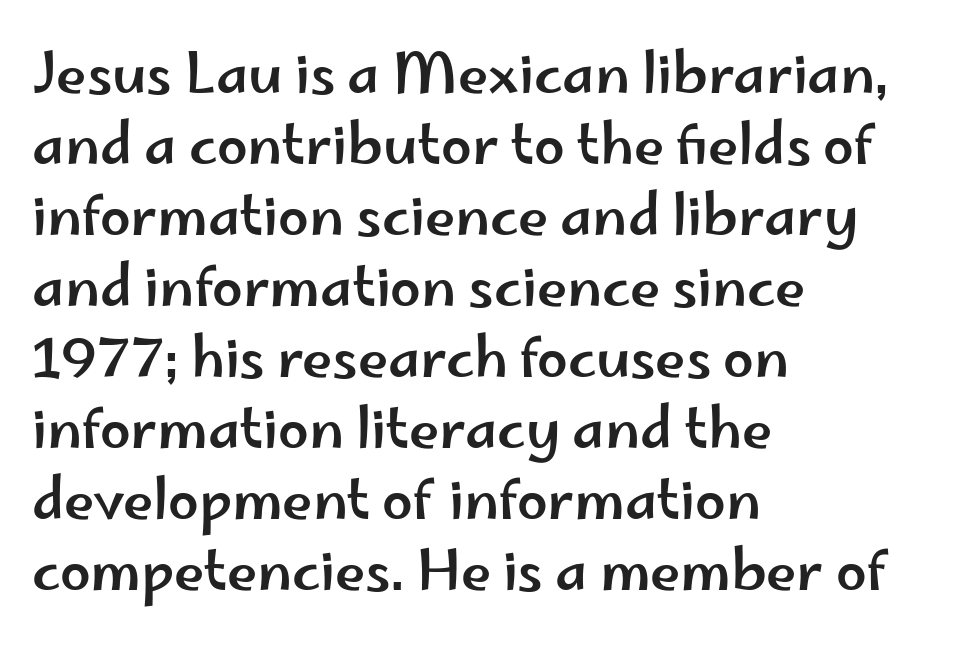
Unmarked baselines from the first word to the last. The passage shown is typed in a proportional face where columns would drift. These lines are set flush left with a ragged right edge. Tracking value appears to be zero — textbook default spacing. The vertical gap from one line to the next is medium.
